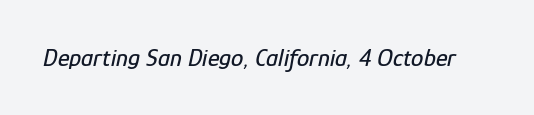
What stands out about the letter spacing? Nothing — it is the standard amount. It's the slanting kind of type. Glance below the letters and you will spot only blank space.
